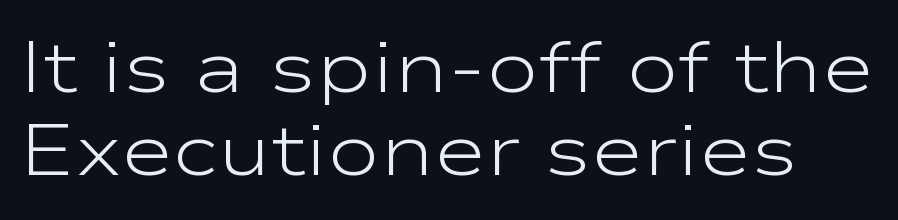
Is this a heavy cut? Hardly; it is regular or lighter. Look at the bottom of the vertical strokes: they stop flat, with no serifs. Vertical spacing — tight. Characters remain perfectly vertical along every line. The face used here is rendered with its standard letterfit. The string is rendered with underlining switched off.
